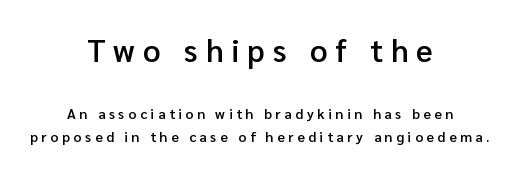
The image shows 31 px semibold sans-serif type, upright; set centered, normal line spacing (1.64x), unusually wide letter spacing (+0.26 em), not underlined; the first (top) block is 2.21x larger; low stroke contrast and a medium x-height.
